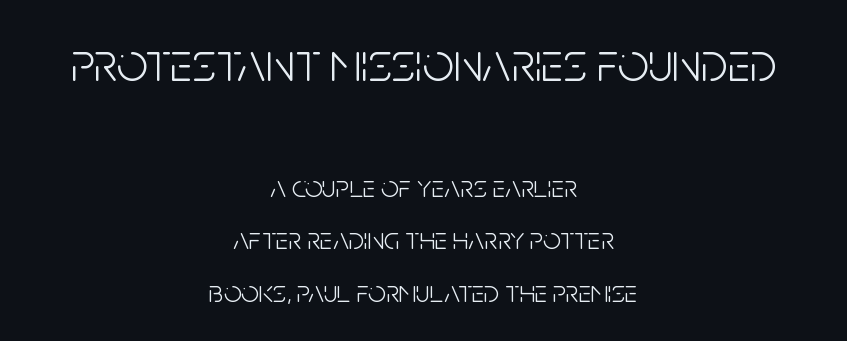
Every character sits straight up, as roman type does. This rendering leaves character spacing at its baseline value. Summary of vertical rhythm: regular, with standard interline spacing. The gap between lines stays unmarked.
